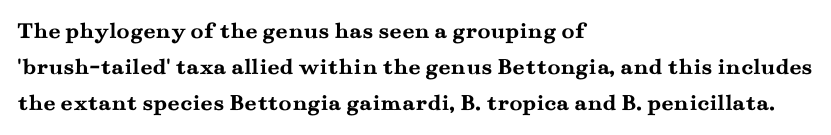
The image shows 24 px bold type, upright; set left-aligned, normal line spacing (1.51x), normal letter spacing, not underlined.
